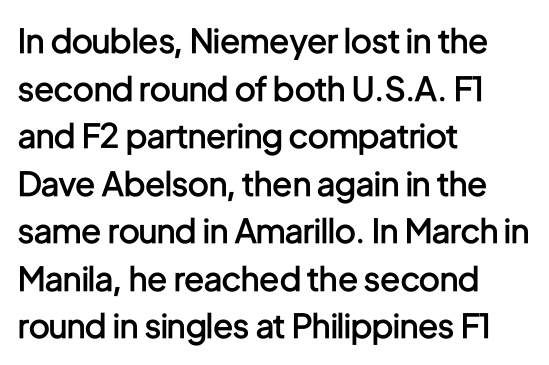
Q: Is the text bold? A: Semi-bold.
Q: Is the text italic (slanted)? A: No, it is upright.
Q: Is the typeface a serif or a sans-serif typeface? A: Sans-serif.
Q: Is the text underlined? A: No.
Q: How is the paragraph aligned? A: Left-aligned.
Q: Is the spacing between letters normal or unusually wide? A: Normal.
Q: Is the spacing between lines tight, normal or loose? A: Normal.
Q: Width (condensed, normal, or wide)? A: Condensed.
Q: Stroke contrast? A: Low.
Q: x-height? A: Medium.
Q: Monospaced? A: No.
